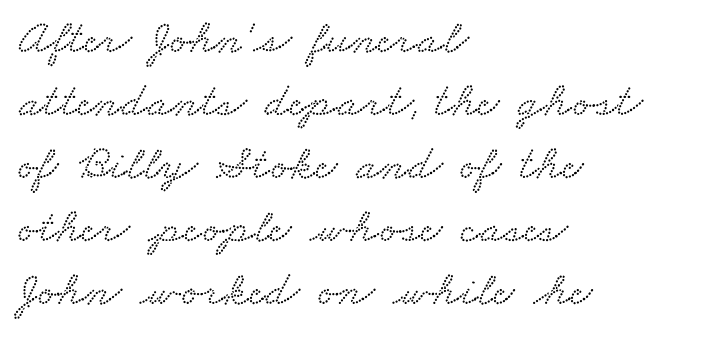
A typesetter would label this face a serif. Teacher's note: observe the even left margin — that is flush-left alignment. The passage shown is typed in a proportional face where columns would drift. Anything drawn beneath the words? Only blank space. Honestly, the letter spacing is just normal — you wouldn't notice it. Summary of vertical rhythm: regular, with standard interline spacing.
